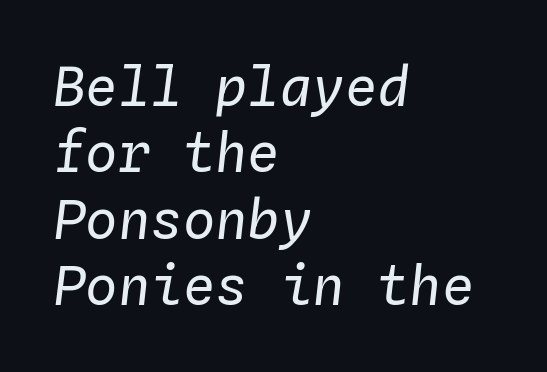
Q: Is the text bold? A: No.
Q: Is the text italic (slanted)? A: Yes, it leans right by about 4 degrees.
Q: Is the text underlined? A: No.
Q: How is the paragraph aligned? A: Left-aligned.
Q: Is the spacing between letters normal or unusually wide? A: Normal.
Q: Width (condensed, normal, or wide)? A: Normal.
Q: Stroke contrast? A: Low.
Q: x-height? A: Medium.
Q: Monospaced? A: Yes.
